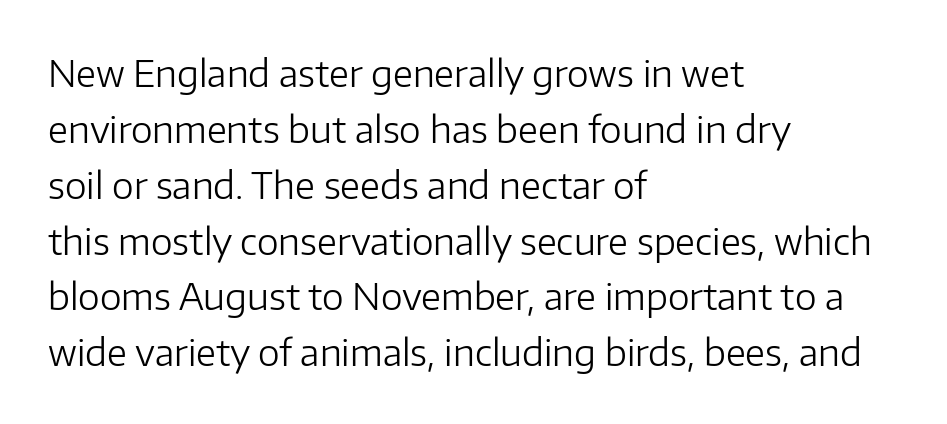
{"serif": "no", "italic": "no", "bold": "no", "weight": "light", "width": "normal", "stroke_contrast": "low", "x_height": "medium", "monospaced": "no", "underline": "no", "align": "left", "line_spacing": "normal", "line_spacing_ratio": 1.51, "letter_spacing": "normal", "letter_spacing_em": 0.0, "glyph_px": 37}
